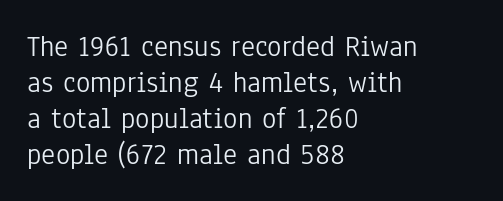
The image shows 30 px light, condensed sans-serif type, upright; set left-aligned, line spacing 1.2x, normal letter spacing, not underlined; low stroke contrast and a medium x-height.
